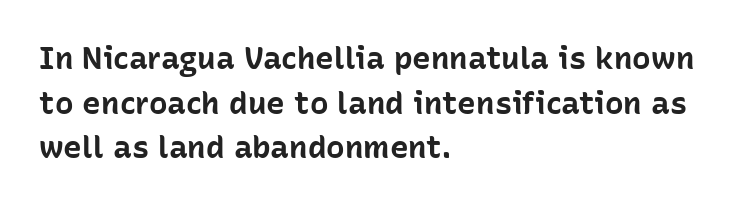
{"serif": "no", "italic": "no", "bold": "yes", "weight": "bold", "width": "normal", "stroke_contrast": "low", "x_height": "medium", "monospaced": "no", "underline": "no", "align": "left", "line_spacing": "normal", "line_spacing_ratio": 1.44, "letter_spacing": "normal", "letter_spacing_em": 0.0, "glyph_px": 31}
